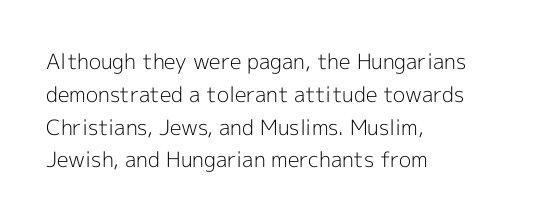
Upright lettering throughout. The rows are spaced the way most documents space them. These lines stack with their left ends in a neat column. The space beneath each line is pristine and unruled. This sample uses plain, unmodified letter spacing. Stem width sits at or under what a default text font uses.
